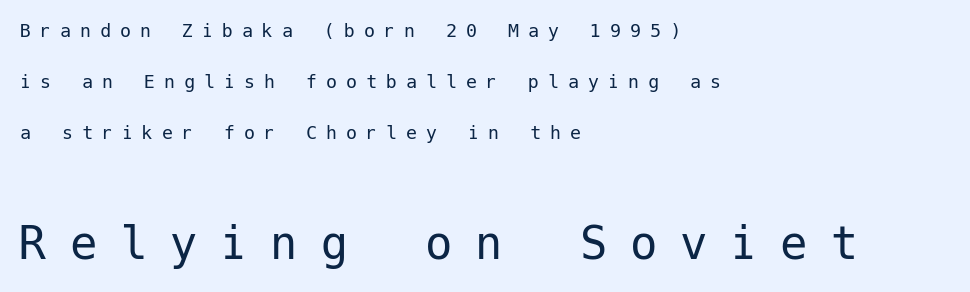
Q: Is the text bold? A: No.
Q: Is the text italic (slanted)? A: No, it is upright.
Q: Is the typeface a serif or a sans-serif typeface? A: Sans-serif.
Q: Is the text underlined? A: No.
Q: How is the paragraph aligned? A: Left-aligned.
Q: Is the spacing between letters normal or unusually wide? A: Unusually wide.
Q: Is the spacing between lines tight, normal or loose? A: Loose.
Q: Which block of text is set in a larger size, the first (top) or the second (bottom)? A: The second (bottom) one.
Q: Width (condensed, normal, or wide)? A: Normal.
Q: Stroke contrast? A: Low.
Q: x-height? A: Medium.
